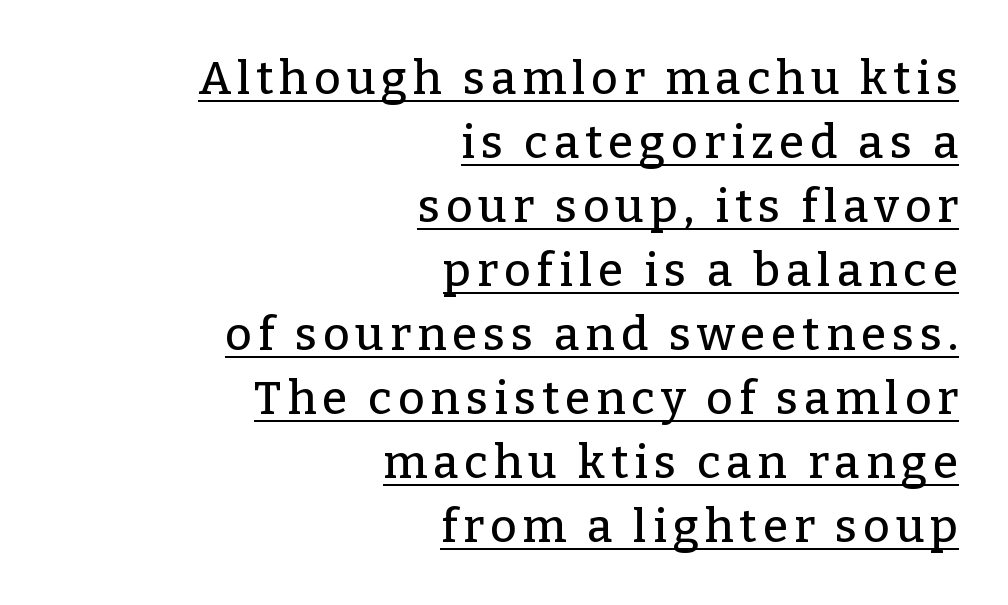
Q: Is the text italic (slanted)? A: No, it is upright.
Q: Is the typeface a serif or a sans-serif typeface? A: Serif.
Q: Is the text underlined? A: Yes.
Q: How is the paragraph aligned? A: Right-aligned.
Q: Is the spacing between lines tight, normal or loose? A: Normal.
Q: Width (condensed, normal, or wide)? A: Normal.
Q: Stroke contrast? A: Low.
Q: x-height? A: Medium.
Q: Monospaced? A: No.
